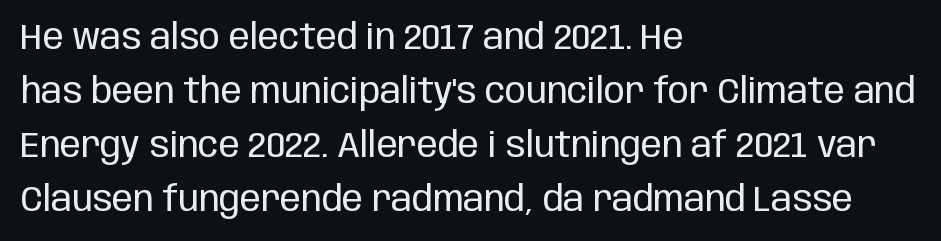
Q: Is the text bold? A: No.
Q: Is the text italic (slanted)? A: No, it is upright.
Q: Is the typeface a serif or a sans-serif typeface? A: Sans-serif.
Q: Is the text underlined? A: No.
Q: How is the paragraph aligned? A: Left-aligned.
Q: Is the spacing between letters normal or unusually wide? A: Normal.
Q: Is the spacing between lines tight, normal or loose? A: Normal.
Q: Width (condensed, normal, or wide)? A: Condensed.
Q: Stroke contrast? A: Low.
Q: x-height? A: Large.
Q: Monospaced? A: No.
